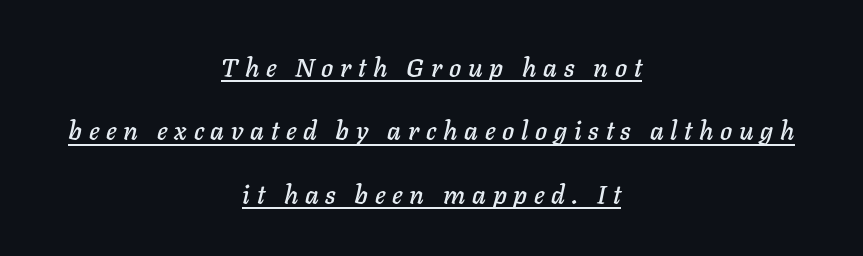
Teacher's note: observe the equal gaps on both sides — that is centered alignment. Notice the wide empty band between every row — that's loose leading. Looks like someone drew a line under every word here. The whole block is typeset with a tilt.
